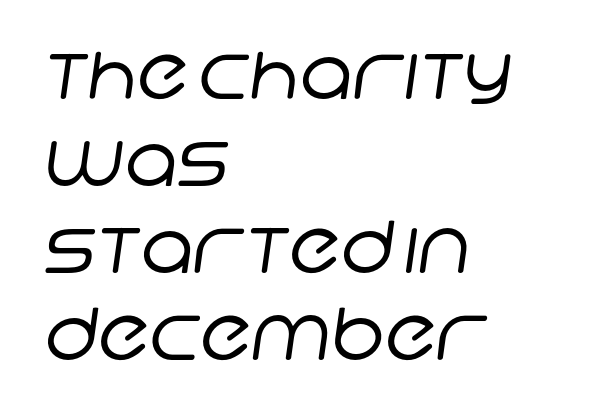
Q: Is the text bold? A: No.
Q: Is the typeface a serif or a sans-serif typeface? A: Sans-serif.
Q: Is the text underlined? A: No.
Q: How is the paragraph aligned? A: Left-aligned.
Q: Is the spacing between letters normal or unusually wide? A: Normal.
Q: Width (condensed, normal, or wide)? A: Normal.
Q: Stroke contrast? A: Low.
Q: x-height? A: Large.
Q: Monospaced? A: No.
